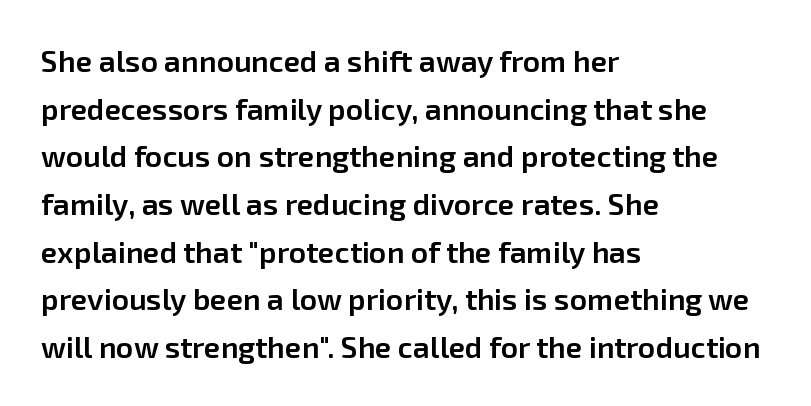
Q: Is the text bold? A: Semi-bold.
Q: Is the text italic (slanted)? A: No, it is upright.
Q: Is the typeface a serif or a sans-serif typeface? A: Sans-serif.
Q: Is the text underlined? A: No.
Q: How is the paragraph aligned? A: Left-aligned.
Q: Is the spacing between letters normal or unusually wide? A: Normal.
Q: Is the spacing between lines tight, normal or loose? A: Normal.
Q: Width (condensed, normal, or wide)? A: Normal.
Q: Stroke contrast? A: Low.
Q: x-height? A: Medium.
Q: Monospaced? A: No.
